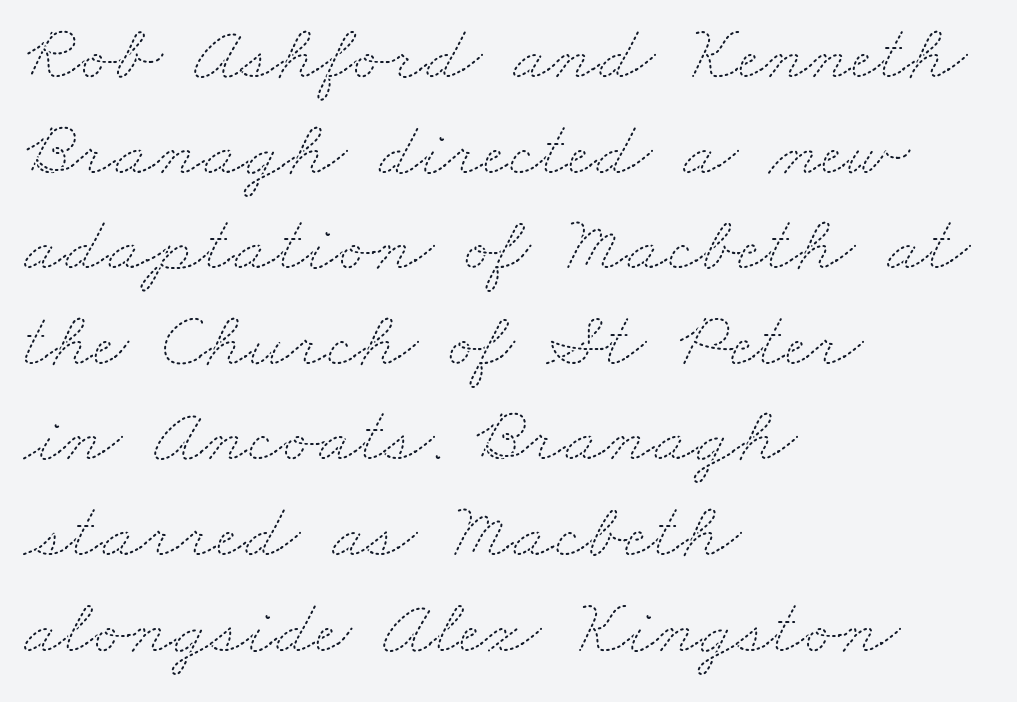
{"bold": "no", "weight": "thin", "width": "wide", "stroke_contrast": "medium", "x_height": "small", "monospaced": "no", "underline": "no", "align": "left", "line_spacing_ratio": 1.21, "letter_spacing": "normal", "letter_spacing_em": 0.0, "glyph_px": 79}
